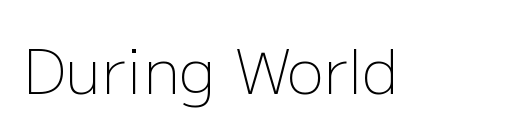
Look at the tracking — it's just the regular setting, nothing added. Proportional: the letters do not fall into vertical columns. Nothing heavy about these letters — not bold at all. The axis of the letterforms is exactly vertical.
